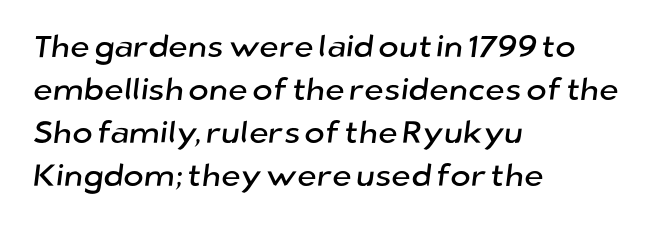
Q: Is the typeface a serif or a sans-serif typeface? A: Sans-serif.
Q: Is the text underlined? A: No.
Q: How is the paragraph aligned? A: Left-aligned.
Q: Is the spacing between letters normal or unusually wide? A: Normal.
Q: Is the spacing between lines tight, normal or loose? A: Normal.
Q: Width (condensed, normal, or wide)? A: Normal.
Q: Stroke contrast? A: Low.
Q: x-height? A: Medium.
Q: Monospaced? A: No.
